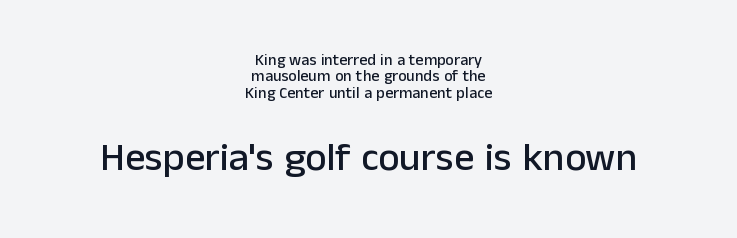
Type style note: lacks serifs. The area under the type is left untouched. Is there much room between lines? No — they nearly touch. Characters follow at the spacing the type designer built in. Is there any slant? The stems are plumb.
